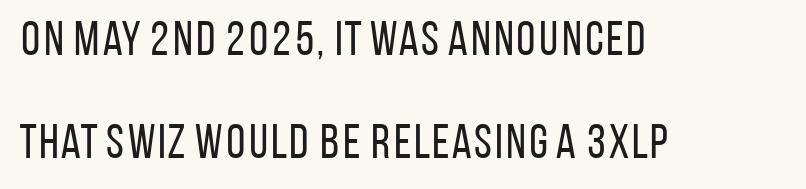
Q: Is the text bold? A: No.
Q: Is the text italic (slanted)? A: No, it is upright.
Q: Is the typeface a serif or a sans-serif typeface? A: Sans-serif.
Q: Is the text underlined? A: No.
Q: How is the paragraph aligned? A: Left-aligned.
Q: Is the spacing between letters normal or unusually wide? A: Normal.
Q: Is the spacing between lines tight, normal or loose? A: Loose.
Q: Width (condensed, normal, or wide)? A: Condensed.
Q: Stroke contrast? A: Low.
Q: x-height? A: Large.
Q: Monospaced? A: No.
